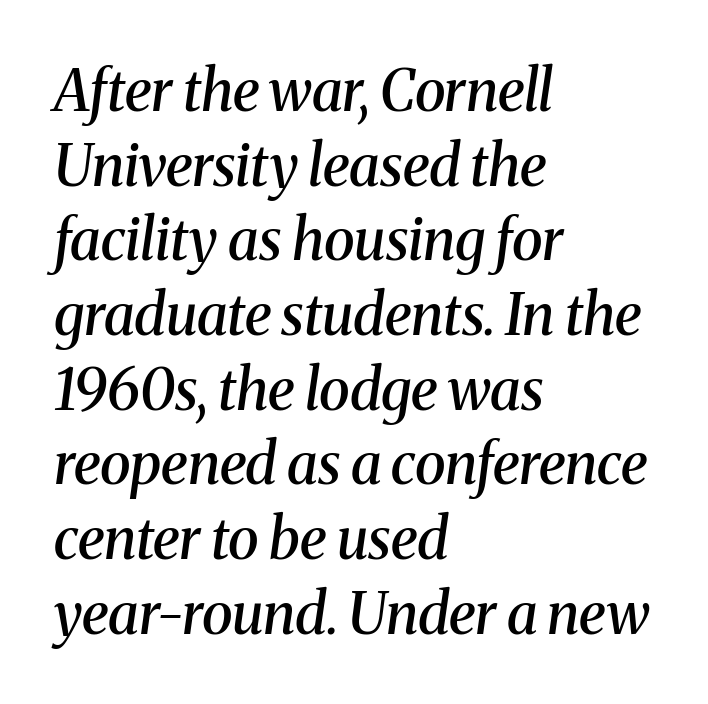
Reading down the block, your eye returns to a fixed left position each line. Descenders hang freely into open space. The strokes are fattened partway — semibold, not bold. Standard letterfit; no display-style spreading of the glyphs.
